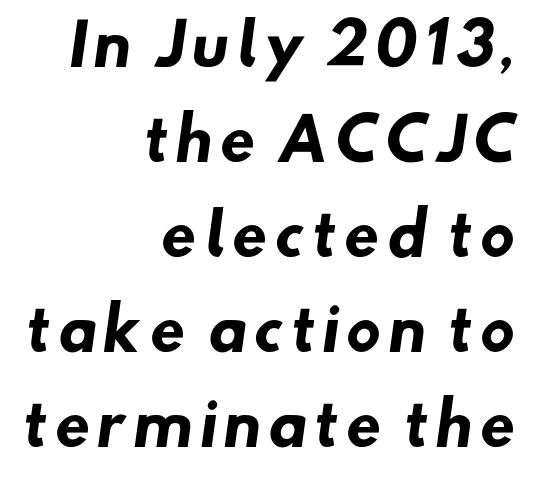
{"serif": "no", "bold": "yes", "weight": "heavy", "width": "normal", "stroke_contrast": "low", "x_height": "small", "monospaced": "no", "underline": "no", "align": "right", "line_spacing": "normal", "line_spacing_ratio": 1.64, "glyph_px": 58}
